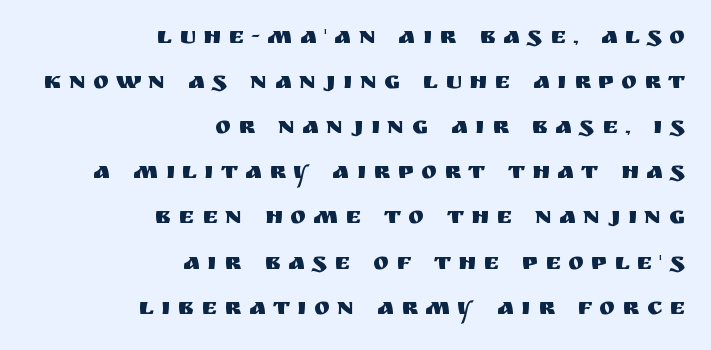
The image shows 24 px text type, upright; set right-aligned, line spacing 1.88x, unusually wide letter spacing (+0.3 em), not underlined.
